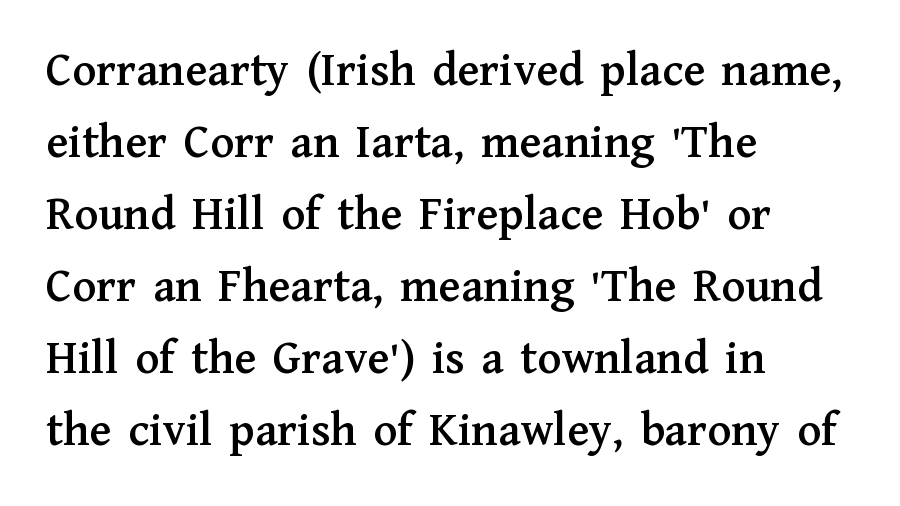
The image shows 49 px serif type, upright; set left-aligned, normal line spacing (1.47x), normal letter spacing, not underlined; medium stroke contrast and a medium x-height.
